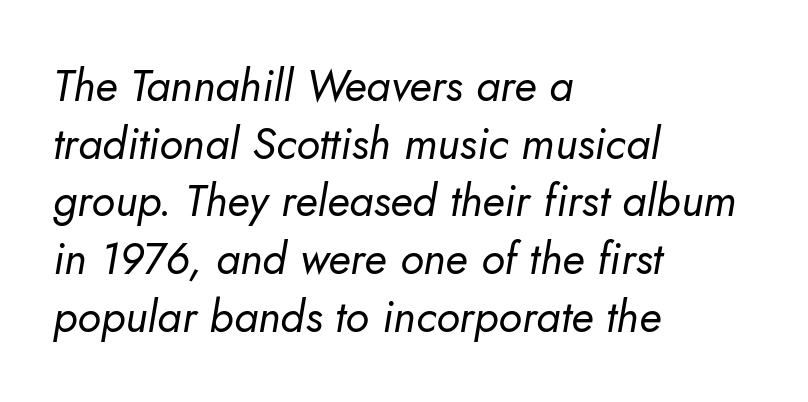
The font's italic variant was chosen for this text. Between one letter and the next there's only the usual sliver of space. This rendering features lettering with no underline. The weight tops out at a normal text grade. Is there much room between lines? A standard amount, neither cramped nor airy.
